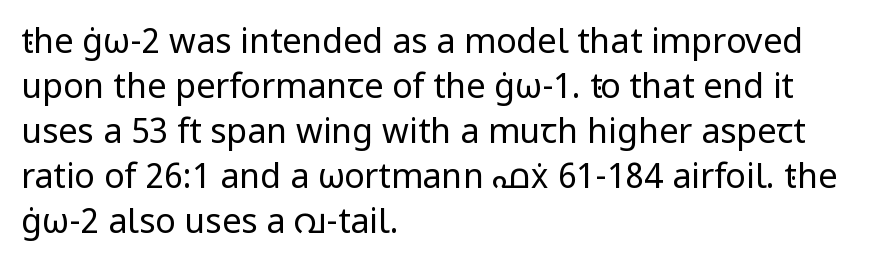
Rule under the text: the space is simply empty. Nope, not italic — everything's standing straight. Which margin do the lines hug? The left one — the right edge is uneven. Nope, no serifs anywhere on these letters. Interline gaps are of average width in this sample.
